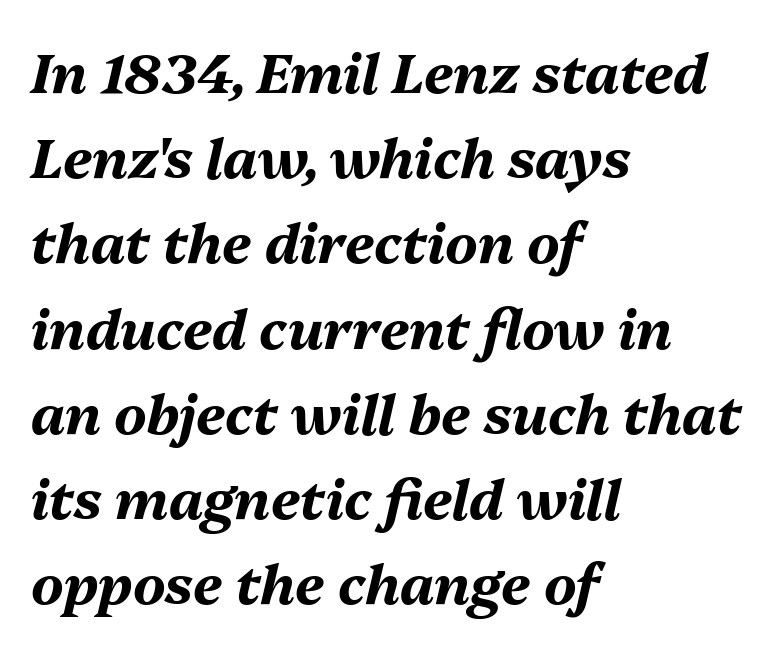
{"italic": "yes", "lean": "right", "slant_degrees": 13, "bold": "yes", "weight": "bold", "width": "normal", "stroke_contrast": "medium", "x_height": "medium", "monospaced": "no", "underline": "no", "align": "left", "line_spacing": "normal", "line_spacing_ratio": 1.55, "letter_spacing": "normal", "letter_spacing_em": 0.0, "glyph_px": 55}
